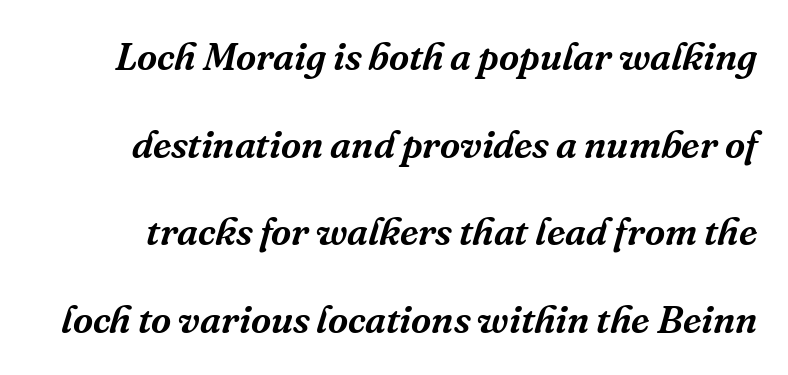
{"serif": "yes", "italic": "yes", "lean": "right", "slant_degrees": 16, "width": "normal", "stroke_contrast": "medium", "x_height": "medium", "monospaced": "no", "underline": "no", "line_spacing": "loose", "line_spacing_ratio": 2.25, "letter_spacing": "normal", "letter_spacing_em": 0.0, "glyph_px": 39}
